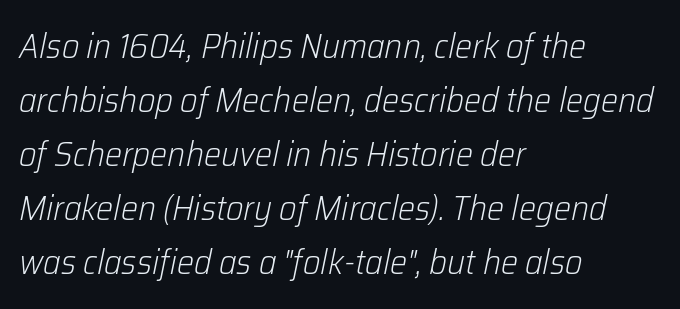
Emphasis-style slanted type is in use. Looks like regular typesetting: each glyph gets only the width it needs. The leading is moderate, giving the passage an even texture. Alignment: flush left. The letters sit at their default tracking, neither squeezed nor spread.
